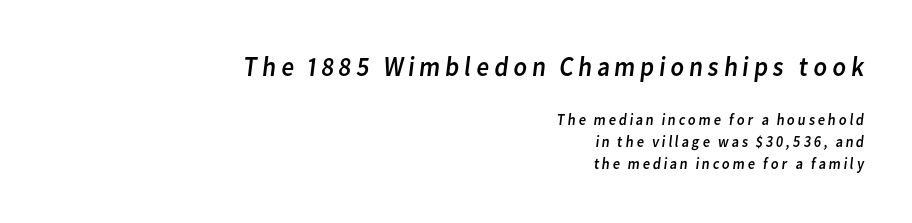
The image shows 28 px regular-weight sans-serif type; set right-aligned, normal line spacing (1.38x), not underlined; the first (top) block is 1.75x larger; low stroke contrast and a medium x-height.
